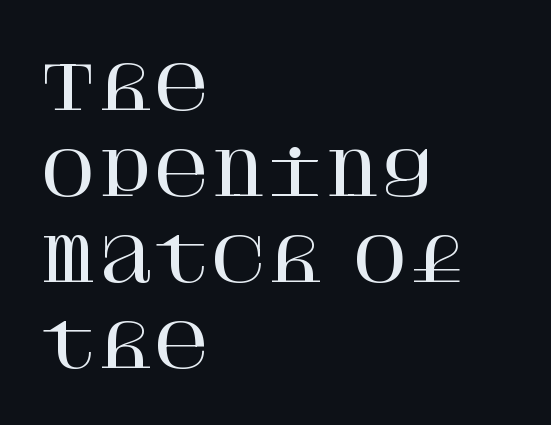
{"serif": "yes", "italic": "no", "width": "normal", "stroke_contrast": "high", "x_height": "large", "underline": "no", "align": "left", "line_spacing": "normal", "line_spacing_ratio": 1.41, "letter_spacing": "normal", "letter_spacing_em": 0.0, "glyph_px": 61}
